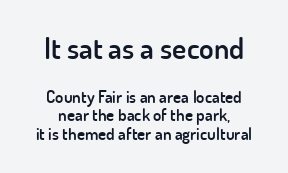
{"serif": "no", "italic": "no", "bold": "semi", "weight": "semibold", "width": "normal", "stroke_contrast": "low", "x_height": "small", "monospaced": "no", "underline": "no", "align": "center", "line_spacing": "tight", "line_spacing_ratio": 1.09, "letter_spacing": "normal", "letter_spacing_em": 0.0, "larger_block": "first", "size_ratio": 1.76, "glyph_px": 30}
